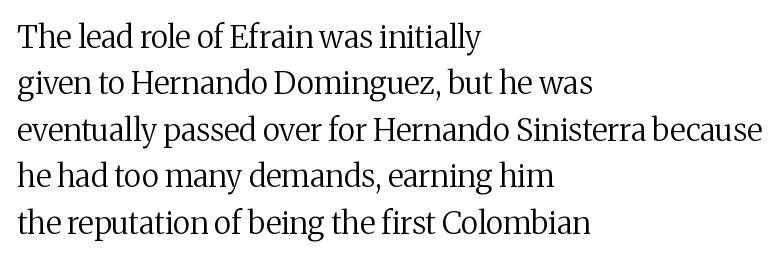
Does the lettering tilt? It doesn't — this is upright. Classification — serif. A classic flush-left, rag-right setting is used for this passage. Anything drawn beneath the words? Only blank space. The type is set solid horizontally, with unmodified tracking.
